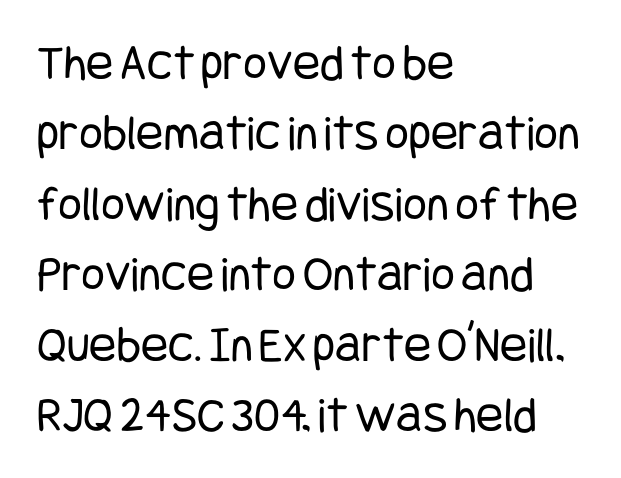
Q: Is the text bold? A: No.
Q: Is the text italic (slanted)? A: No, it is upright.
Q: Is the typeface a serif or a sans-serif typeface? A: Sans-serif.
Q: Is the text underlined? A: No.
Q: How is the paragraph aligned? A: Left-aligned.
Q: Is the spacing between letters normal or unusually wide? A: Normal.
Q: Is the spacing between lines tight, normal or loose? A: Normal.
Q: Width (condensed, normal, or wide)? A: Condensed.
Q: Stroke contrast? A: Low.
Q: x-height? A: Large.
